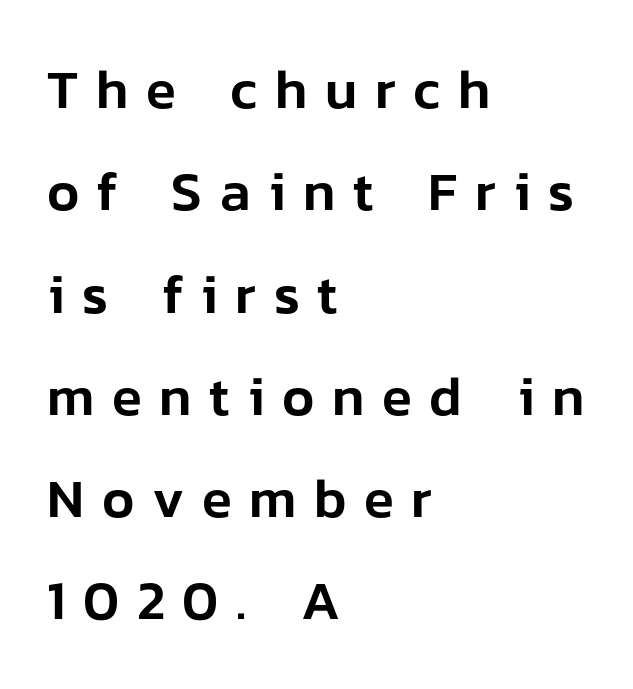
{"serif": "no", "italic": "no", "width": "normal", "stroke_contrast": "low", "x_height": "medium", "monospaced": "no", "underline": "no", "align": "left", "line_spacing_ratio": 1.86, "letter_spacing": "wide", "letter_spacing_em": 0.32, "glyph_px": 55}
